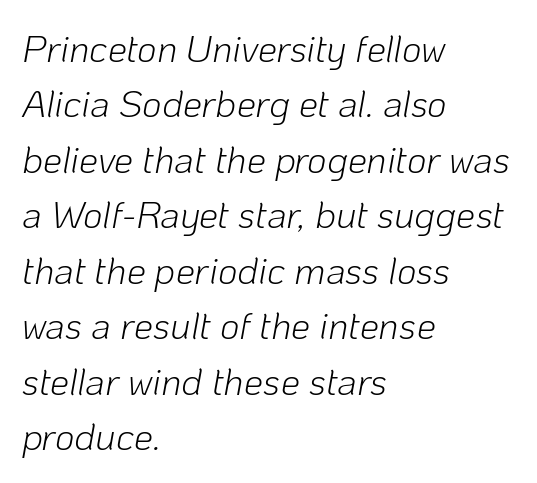
The image shows 38 px light type, italic (leaning right); set left-aligned, normal line spacing (1.46x), normal letter spacing, not underlined; low stroke contrast and a medium x-height.
